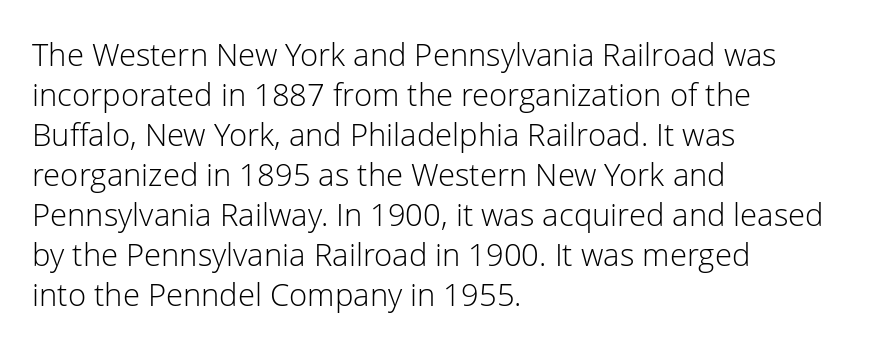
{"serif": "no", "italic": "no", "bold": "no", "weight": "light", "width": "normal", "stroke_contrast": "low", "x_height": "medium", "monospaced": "no", "underline": "no", "align": "left", "line_spacing": "normal", "line_spacing_ratio": 1.29, "letter_spacing": "normal", "letter_spacing_em": 0.0, "glyph_px": 31}
